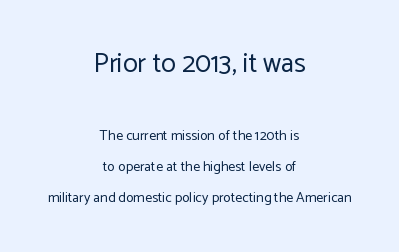
Q: Is the text bold? A: No.
Q: Is the text italic (slanted)? A: No, it is upright.
Q: Is the text underlined? A: No.
Q: How is the paragraph aligned? A: Centered.
Q: Is the spacing between letters normal or unusually wide? A: Normal.
Q: Is the spacing between lines tight, normal or loose? A: Loose.
Q: Which block of text is set in a larger size, the first (top) or the second (bottom)? A: The first (top) one.
